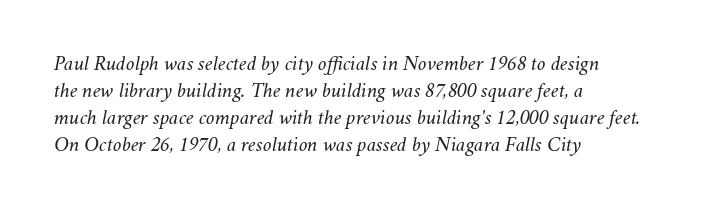
{"italic": "yes", "lean": "right", "slant_degrees": 11, "bold": "no", "underline": "no", "align": "left", "line_spacing": "normal", "line_spacing_ratio": 1.28, "letter_spacing": "normal", "letter_spacing_em": 0.0, "glyph_px": 21}
